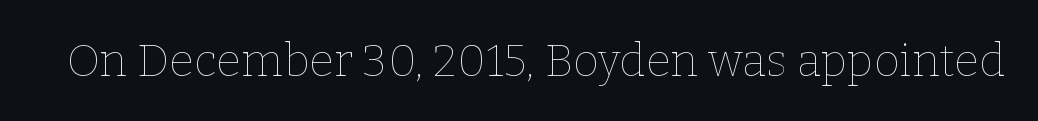
{"italic": "no", "bold": "no", "weight": "thin", "width": "normal", "stroke_contrast": "low", "x_height": "medium", "monospaced": "no", "underline": "no", "letter_spacing": "normal", "letter_spacing_em": 0.0, "glyph_px": 45}
